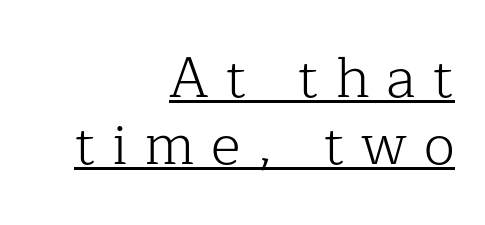
The image shows 57 px light serif type, upright; set right-aligned, line spacing 1.18x, unusually wide letter spacing (+0.29 em), underlined; low stroke contrast and a medium x-height.
